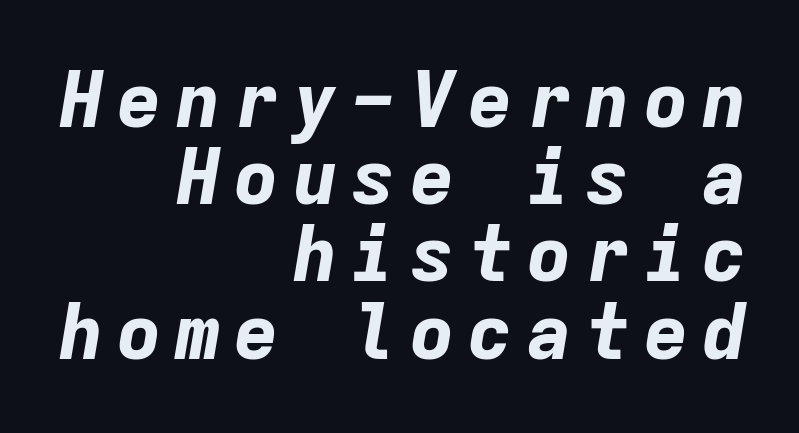
Q: Is the text bold? A: Yes.
Q: Is the text italic (slanted)? A: Yes, it leans right by about 9 degrees.
Q: Is the text underlined? A: No.
Q: How is the paragraph aligned? A: Right-aligned.
Q: Is the spacing between lines tight, normal or loose? A: Tight.
Q: Width (condensed, normal, or wide)? A: Normal.
Q: Stroke contrast? A: Low.
Q: x-height? A: Medium.
Q: Monospaced? A: Yes.
